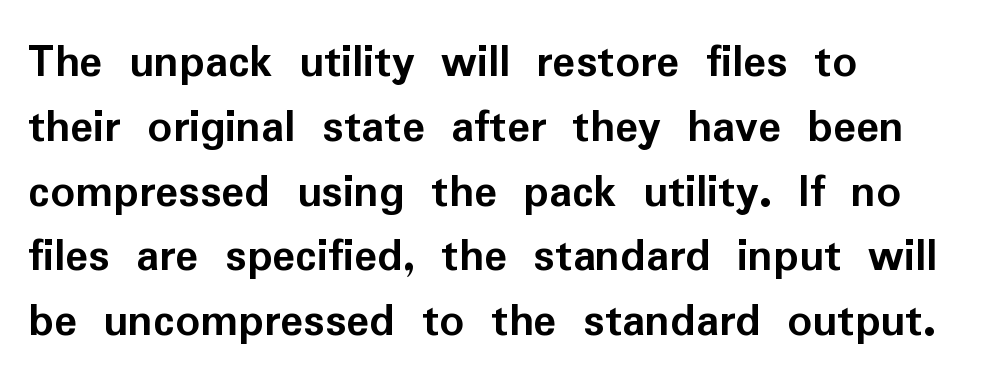
{"serif": "no", "italic": "no", "bold": "yes", "weight": "semibold", "width": "normal", "stroke_contrast": "low", "x_height": "medium", "monospaced": "no", "underline": "no", "align": "left", "line_spacing": "normal", "line_spacing_ratio": 1.35, "letter_spacing": "normal", "letter_spacing_em": 0.0, "glyph_px": 48}
